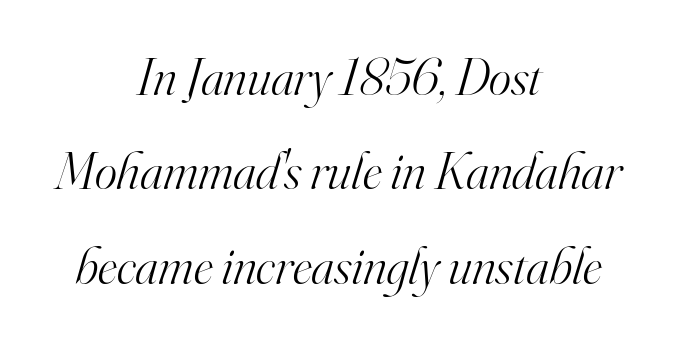
{"serif": "yes", "italic": "yes", "lean": "right", "slant_degrees": 16, "bold": "no", "weight": "light", "width": "normal", "stroke_contrast": "high", "x_height": "small", "monospaced": "no", "underline": "no", "align": "center", "line_spacing_ratio": 1.78, "letter_spacing": "normal", "letter_spacing_em": 0.0, "glyph_px": 53}
